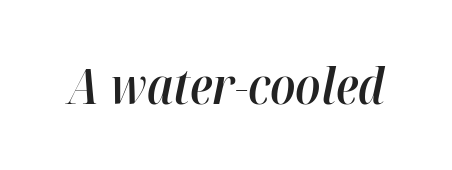
The image shows 49 px semibold type, italic (leaning right); set normal letter spacing, not underlined; high stroke contrast and a medium x-height.
